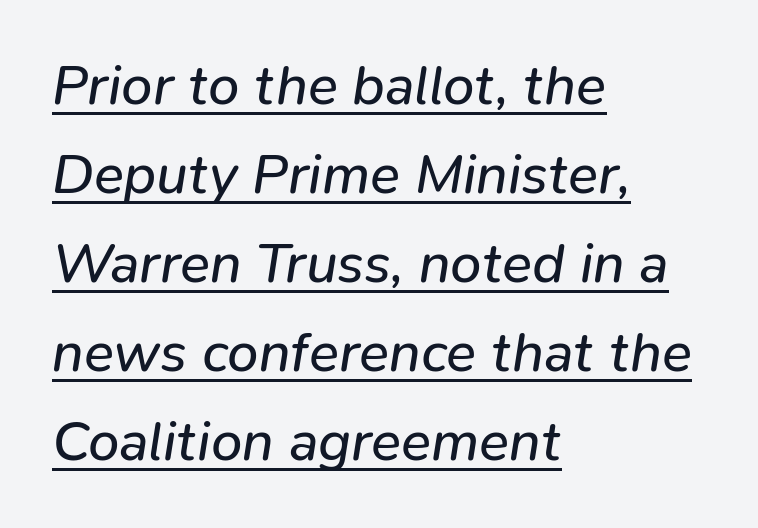
Normally led — the rows are evenly, conventionally spaced. Ink coverage per letter is moderate at most. Does a line run under the words? Yes, clearly. Layout note: lines flush left. The letters advance in unequal steps, a hallmark of proportional type. This is oblique type, the kind used for emphasis or titles.
